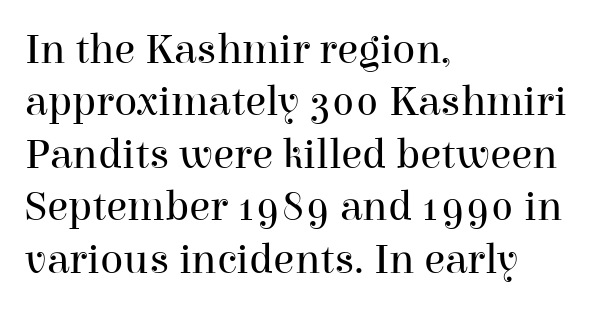
Q: Is the text bold? A: No.
Q: Is the text italic (slanted)? A: No, it is upright.
Q: Is the typeface a serif or a sans-serif typeface? A: Serif.
Q: Is the text underlined? A: No.
Q: How is the paragraph aligned? A: Left-aligned.
Q: Is the spacing between letters normal or unusually wide? A: Normal.
Q: Width (condensed, normal, or wide)? A: Normal.
Q: Stroke contrast? A: High.
Q: x-height? A: Medium.
Q: Monospaced? A: No.
